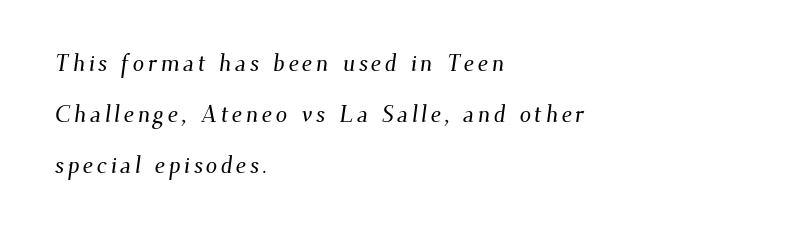
The image shows 23 px text type; set left-aligned, loose line spacing (2.21x), not underlined.
